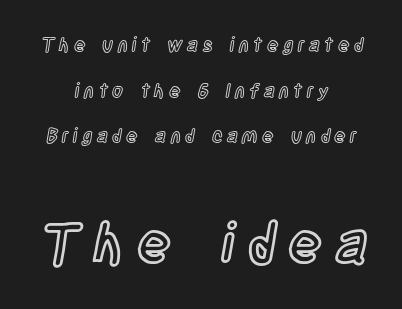
Compared with typical paragraphs, the rows here are farther apart. Which margin do the lines hug? Neither — every line sits in the middle. Block two is the big one; block one sits smaller above it. Rule under the text: the space is simply empty. Looks like regular typesetting: each glyph gets only the width it needs. Words appear elongated and porous because spacing is wide.
